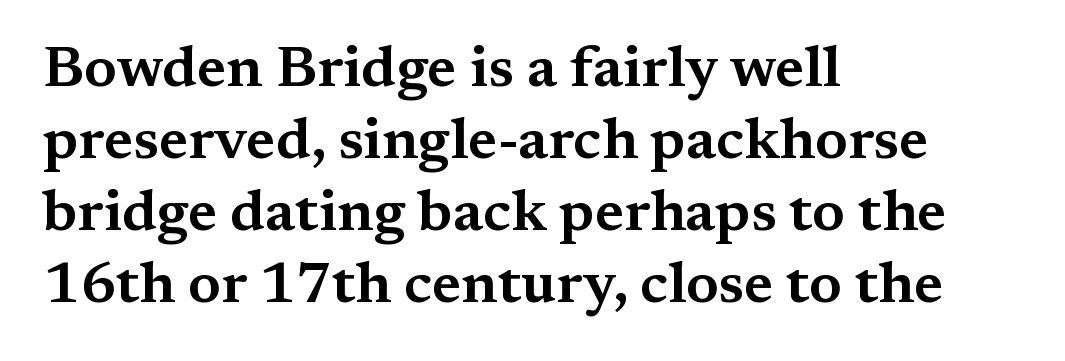
Q: Is the text italic (slanted)? A: No, it is upright.
Q: Is the typeface a serif or a sans-serif typeface? A: Serif.
Q: Is the text underlined? A: No.
Q: How is the paragraph aligned? A: Left-aligned.
Q: Is the spacing between letters normal or unusually wide? A: Normal.
Q: Width (condensed, normal, or wide)? A: Wide.
Q: Stroke contrast? A: Medium.
Q: x-height? A: Medium.
Q: Monospaced? A: No.
